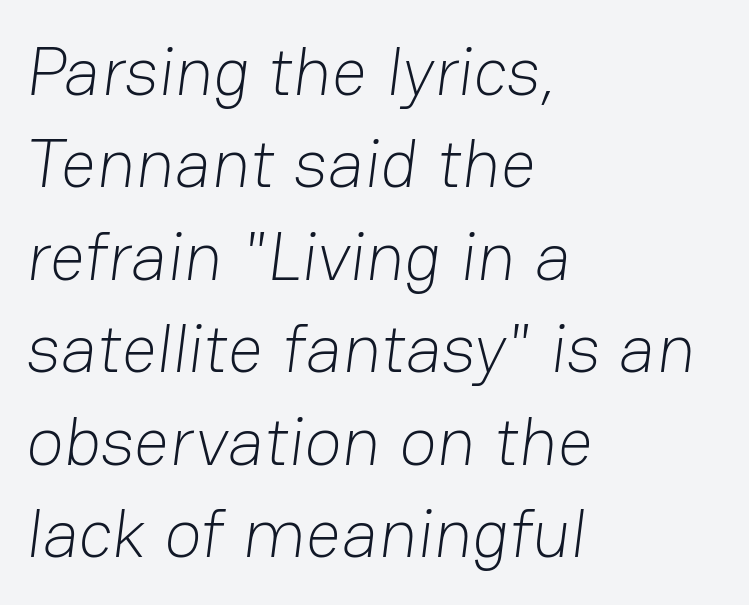
The image shows 69 px light sans-serif type; set left-aligned, normal line spacing (1.34x), normal letter spacing, not underlined; low stroke contrast and a medium x-height.
